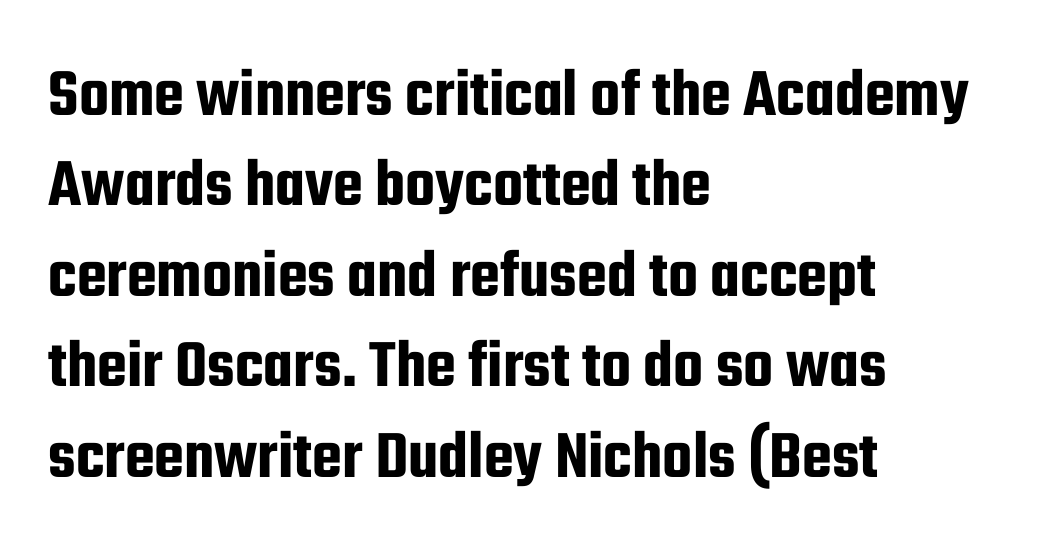
The image shows 69 px condensed sans-serif type, upright; set left-aligned, normal line spacing (1.31x), normal letter spacing, not underlined; low stroke contrast and a medium x-height.
